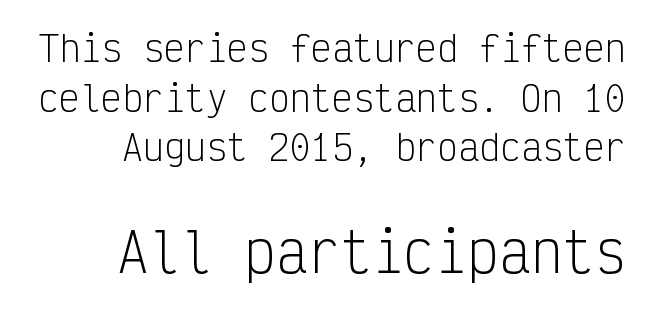
Think standard paragraph weight, or any step lighter than that. Reading down the block, your eye finds every line finishing at a fixed right position. The specimen reads as upright at a glance. Inter-character spacing is left at the font's built-in metrics.
